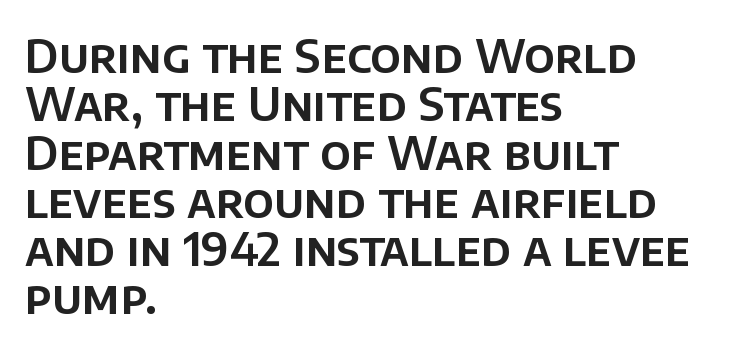
Q: Is the text italic (slanted)? A: No, it is upright.
Q: Is the typeface a serif or a sans-serif typeface? A: Sans-serif.
Q: Is the text underlined? A: No.
Q: How is the paragraph aligned? A: Left-aligned.
Q: Is the spacing between letters normal or unusually wide? A: Normal.
Q: Is the spacing between lines tight, normal or loose? A: Tight.
Q: Width (condensed, normal, or wide)? A: Normal.
Q: Stroke contrast? A: Low.
Q: x-height? A: Large.
Q: Monospaced? A: No.
